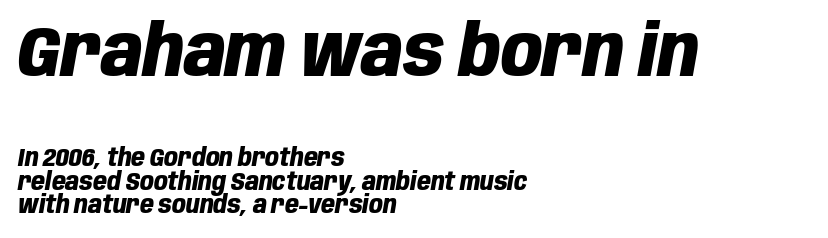
Q: Is the text bold? A: Yes.
Q: Is the text italic (slanted)? A: Yes, it leans right by about 10 degrees.
Q: Is the text underlined? A: No.
Q: How is the paragraph aligned? A: Left-aligned.
Q: Is the spacing between letters normal or unusually wide? A: Normal.
Q: Is the spacing between lines tight, normal or loose? A: Tight.
Q: Which block of text is set in a larger size, the first (top) or the second (bottom)? A: The first (top) one.
Q: Width (condensed, normal, or wide)? A: Condensed.
Q: Stroke contrast? A: Low.
Q: x-height? A: Large.
Q: Monospaced? A: No.
